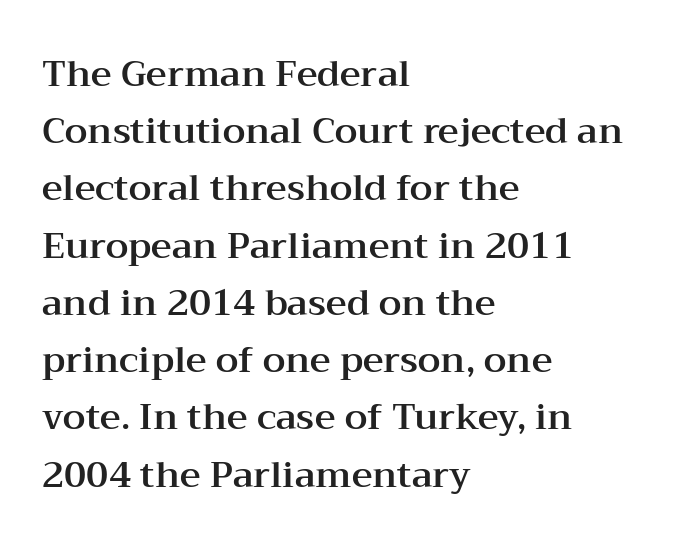
Ascenders rise straight up at ninety degrees. If you measured baseline to baseline, you'd find a middling distance. Glance below the letters and you will spot only blank space. Here the glyphs are tracked normally, forming tight word shapes. The paragraph has a hard left edge and a soft right edge. This is serif lettering, the kind often seen in printed books.
